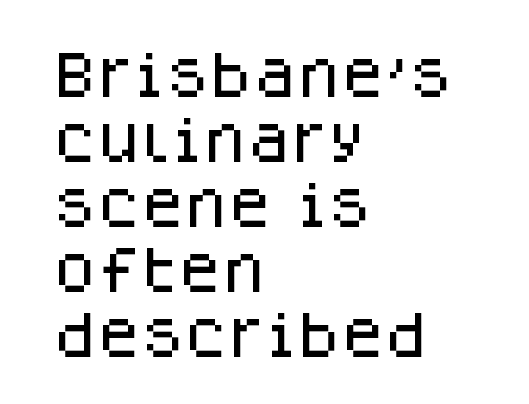
Do the letters lean? They stand straight. Glance below the letters and you will spot only blank space. The font family rendered here belongs to the sans-serif group. You could not count columns in this text — the font is proportionally spaced. Vertical spacing — default.
